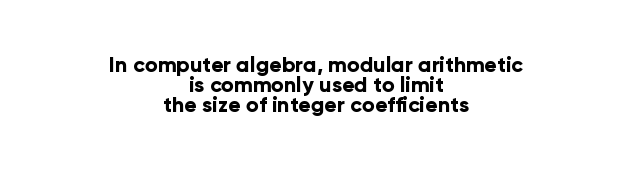
Successive baselines arrive quickly, one right under another. Beneath every word, the page is bare. The lines are quadded center. No extra tracking has been applied to these lines. The font's upright variant was chosen for this text. Strong, thick strokes mark this as bold type.
